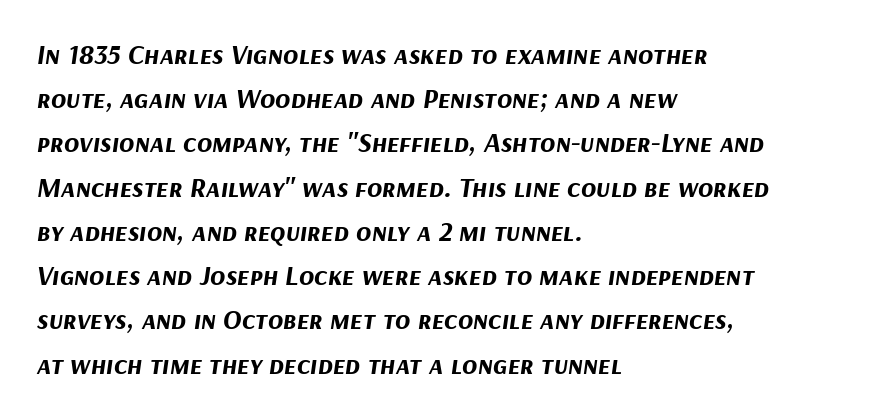
Horizontally, the lines are justified to the leading edge only. Baseline-to-baseline distance is the conventional proportion of letter height. Proportional: the letters do not fall into vertical columns. The specimen reads as italic at a glance.
